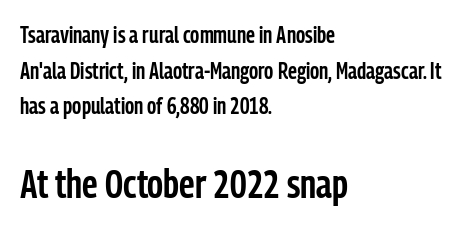
Look at the bottom of the vertical strokes: they stop flat, with no serifs. Check under the words: just untouched page. Does the bottom block carry the larger type? Yes, it does. Do the characters align in a grid? No, the font is proportional. Whoever set this chose a conventional vertical rhythm. Notice how the passage keeps a crisp vertical edge on the left only.
